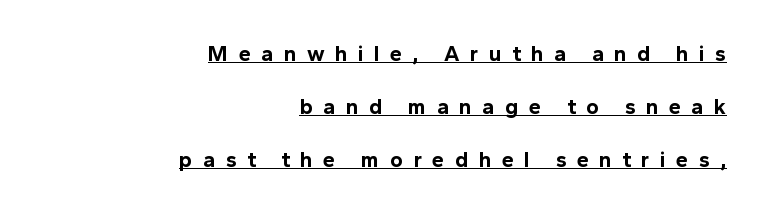
The image shows 22 px bold type, upright; set right-aligned, loose line spacing (2.4x), unusually wide letter spacing (+0.47 em), underlined.
